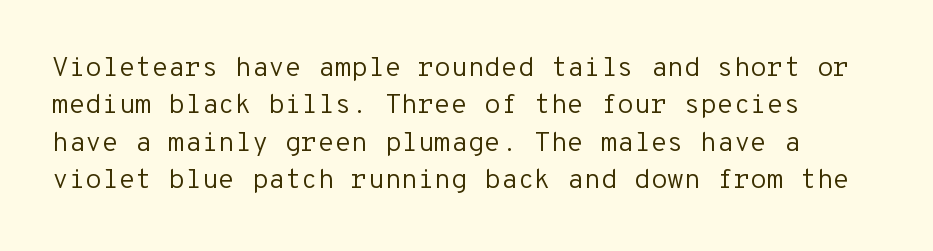
{"italic": "no", "bold": "no", "underline": "no", "line_spacing": "normal", "line_spacing_ratio": 1.38, "letter_spacing": "normal", "letter_spacing_em": 0.0, "glyph_px": 27}
